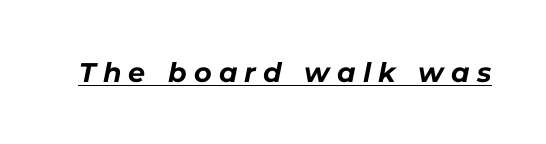
Q: Is the text bold? A: Yes.
Q: Is the text italic (slanted)? A: Yes, it leans right by about 11 degrees.
Q: Is the text underlined? A: Yes.
Q: Is the spacing between letters normal or unusually wide? A: Unusually wide.
